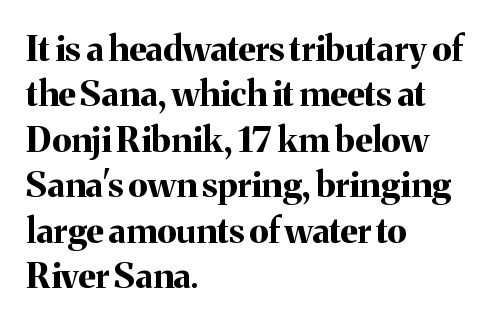
The image shows 35 px bold serif type, upright; set left-aligned, normal line spacing (1.3x), normal letter spacing, not underlined; medium stroke contrast and a medium x-height.
